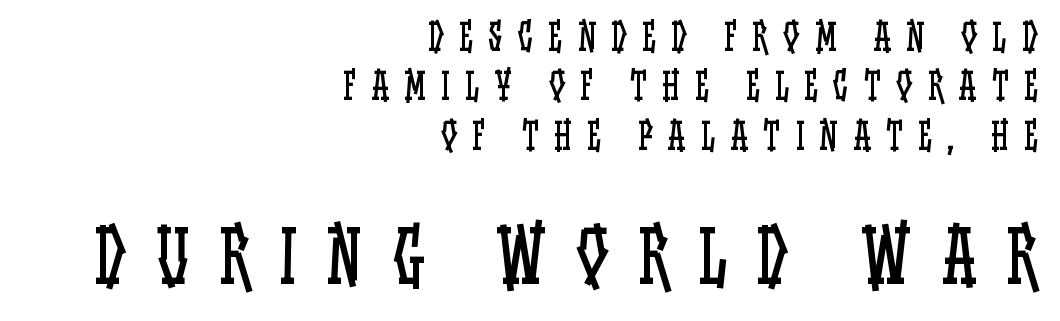
Q: Is the text bold? A: No.
Q: Is the text italic (slanted)? A: No, it is upright.
Q: Is the text underlined? A: No.
Q: How is the paragraph aligned? A: Right-aligned.
Q: Is the spacing between letters normal or unusually wide? A: Unusually wide.
Q: Is the spacing between lines tight, normal or loose? A: Normal.
Q: Which block of text is set in a larger size, the first (top) or the second (bottom)? A: The second (bottom) one.
Q: Width (condensed, normal, or wide)? A: Condensed.
Q: Stroke contrast? A: Low.
Q: x-height? A: Large.
Q: Monospaced? A: No.
